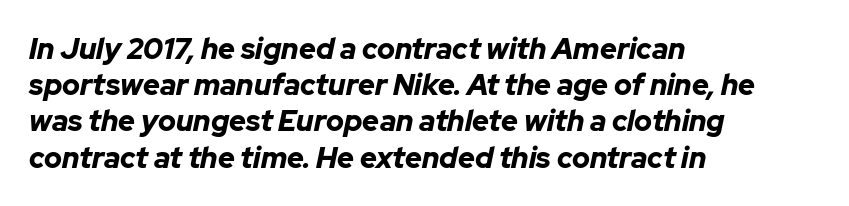
The image shows 29 px bold type, italic (leaning right); set left-aligned, normal line spacing (1.25x), normal letter spacing, not underlined; low stroke contrast and a medium x-height.
